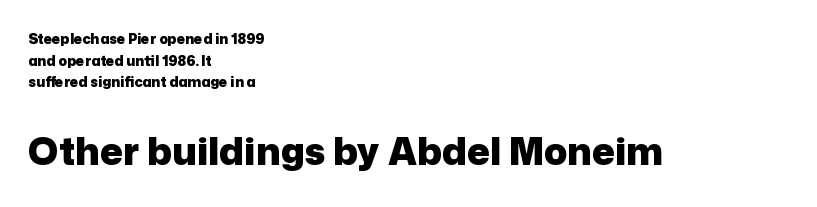
Quick note: interline space is typical. Nobody touched the tracking dial on this one. Typeset ragged right — the left edge is the straight one. Grotesque or geometric, the face here clearly has no serifs. The sample has been set heavy, in full bold. You get the small type first, then a jump to larger type.
